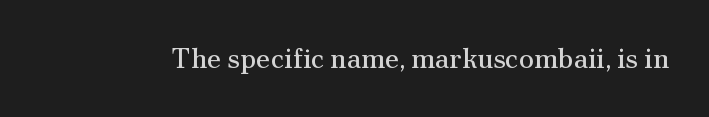
The font's upright variant was chosen for this text. The passage shown is not bold in any degree. Spacing verdict: proportional, widths tailored to each character. Observe the serifs anchoring each vertical stroke in this sample.
